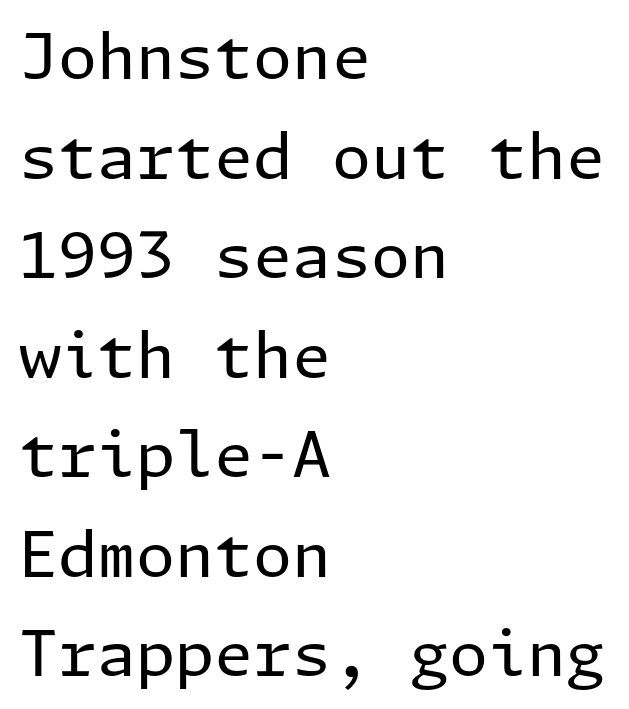
The image shows 63 px regular-weight sans-serif type, upright; set left-aligned, normal line spacing (1.58x), normal letter spacing, not underlined; low stroke contrast and a medium x-height.
